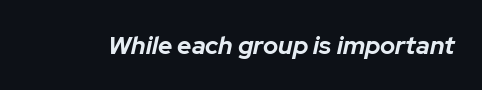
{"italic": "yes", "lean": "right", "slant_degrees": 12, "bold": "yes", "underline": "no", "letter_spacing": "normal", "letter_spacing_em": 0.0, "glyph_px": 25}
